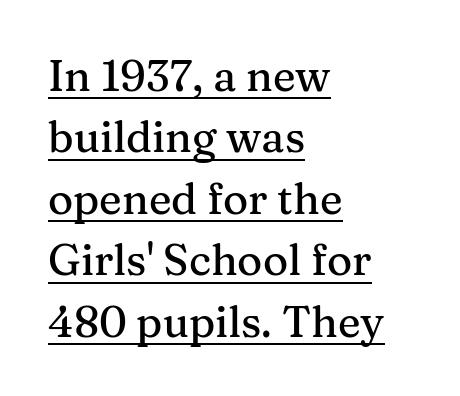
Q: Is the text italic (slanted)? A: No, it is upright.
Q: Is the typeface a serif or a sans-serif typeface? A: Serif.
Q: Is the text underlined? A: Yes.
Q: How is the paragraph aligned? A: Left-aligned.
Q: Is the spacing between letters normal or unusually wide? A: Normal.
Q: Is the spacing between lines tight, normal or loose? A: Normal.
Q: Width (condensed, normal, or wide)? A: Normal.
Q: Stroke contrast? A: Medium.
Q: x-height? A: Medium.
Q: Monospaced? A: No.
